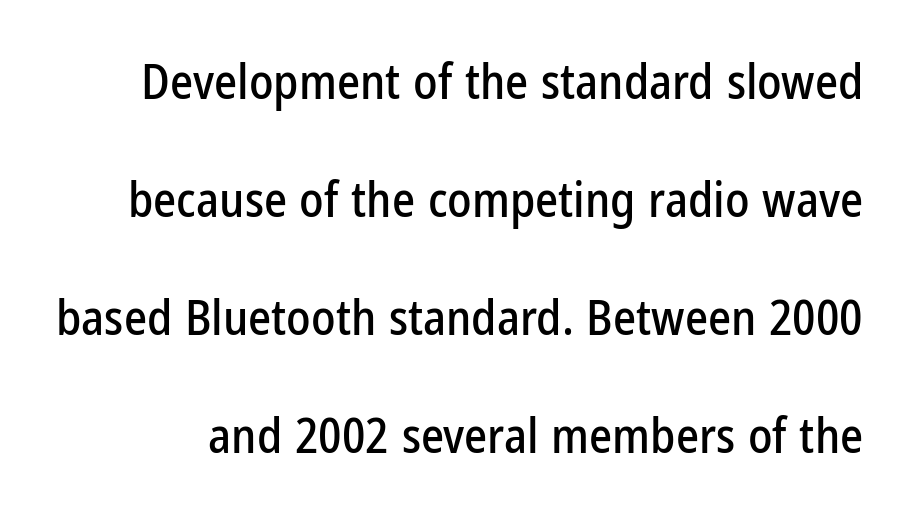
The letters sit at their default tracking, neither squeezed nor spread. Anything drawn beneath the words? Only blank space. A sans-serif font was chosen for this passage. Is this a fixed-width face? No — the glyphs have proportional, varying widths. If you drew a line through each stem, it would be perfectly vertical. Reading down the column, the eye jumps a long way to each next line.
